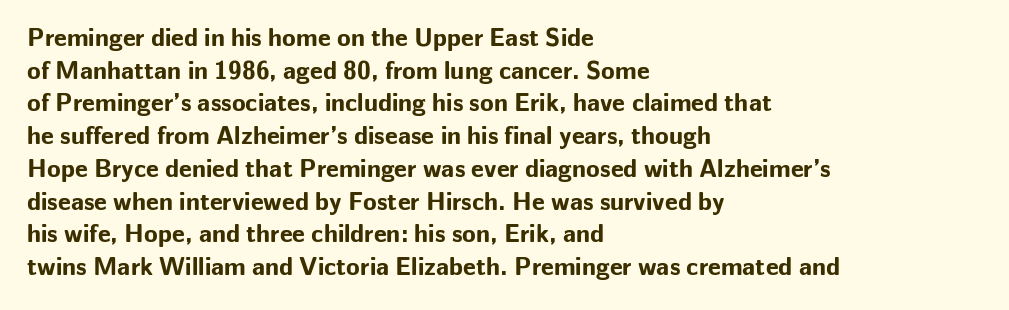
The image shows 25 px bold type, upright; set left-aligned, normal line spacing (1.31x), normal letter spacing, not underlined.
